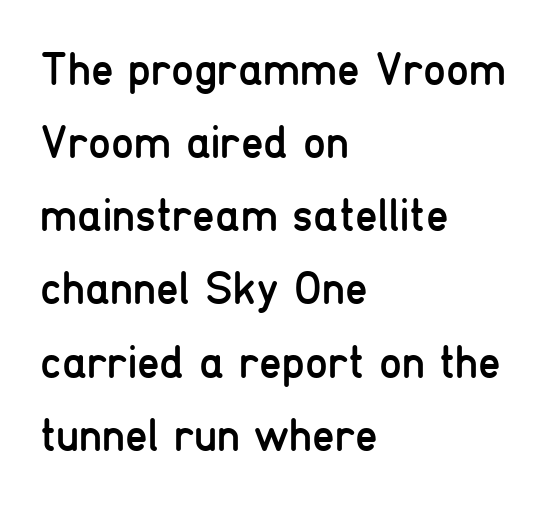
Q: Is the text bold? A: No.
Q: Is the text italic (slanted)? A: No, it is upright.
Q: Is the typeface a serif or a sans-serif typeface? A: Sans-serif.
Q: Is the text underlined? A: No.
Q: How is the paragraph aligned? A: Left-aligned.
Q: Is the spacing between letters normal or unusually wide? A: Normal.
Q: Is the spacing between lines tight, normal or loose? A: Normal.
Q: Width (condensed, normal, or wide)? A: Condensed.
Q: Stroke contrast? A: Low.
Q: x-height? A: Medium.
Q: Monospaced? A: No.
